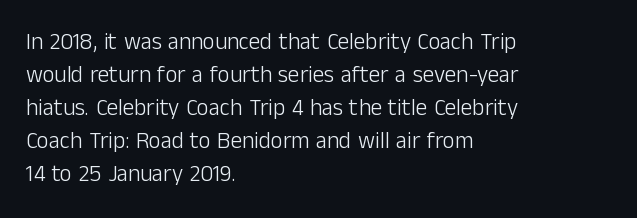
The image shows 23 px text type, upright; set left-aligned, normal line spacing (1.44x), normal letter spacing, not underlined.
